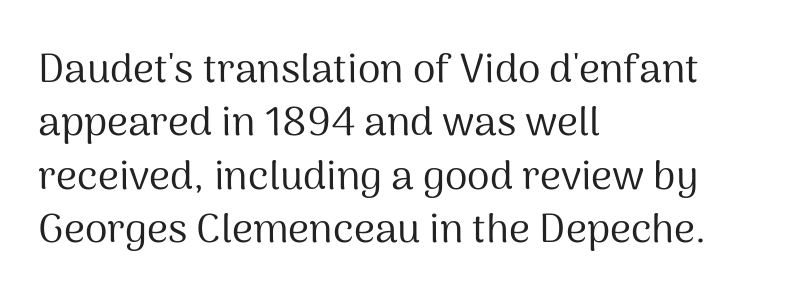
The image shows 41 px regular-weight sans-serif type, upright; set left-aligned, normal line spacing (1.3x), normal letter spacing, not underlined; medium stroke contrast and a medium x-height.
